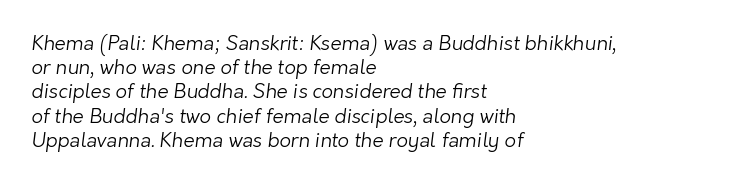
Q: Is the text bold? A: No.
Q: Is the text underlined? A: No.
Q: How is the paragraph aligned? A: Left-aligned.
Q: Is the spacing between letters normal or unusually wide? A: Normal.
